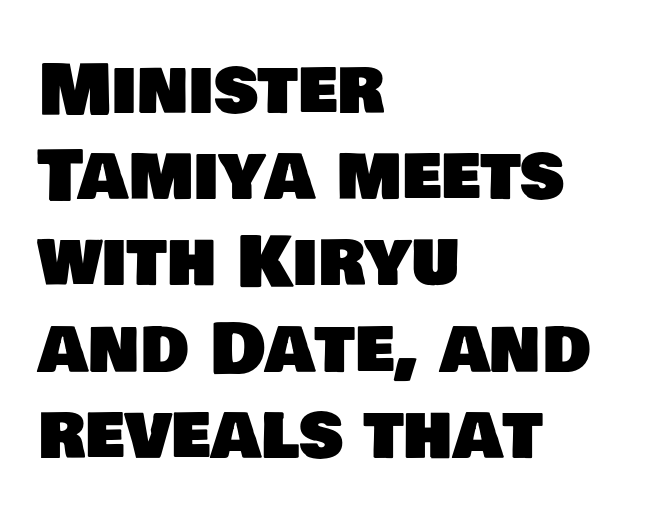
{"serif": "no", "width": "normal", "stroke_contrast": "low", "x_height": "large", "monospaced": "no", "underline": "no", "align": "left", "line_spacing": "normal", "line_spacing_ratio": 1.25, "letter_spacing": "normal", "letter_spacing_em": 0.0, "glyph_px": 69}
